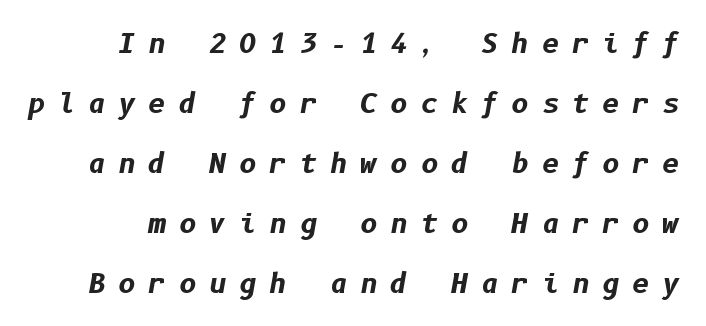
The image shows 27 px bold type, italic (leaning right); set loose line spacing (2.22x), unusually wide letter spacing (+0.47 em), not underlined.
